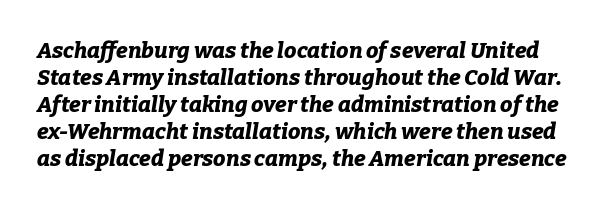
{"italic": "yes", "lean": "right", "slant_degrees": 9, "bold": "yes", "underline": "no", "line_spacing_ratio": 1.23, "letter_spacing": "normal", "letter_spacing_em": 0.0, "glyph_px": 22}
